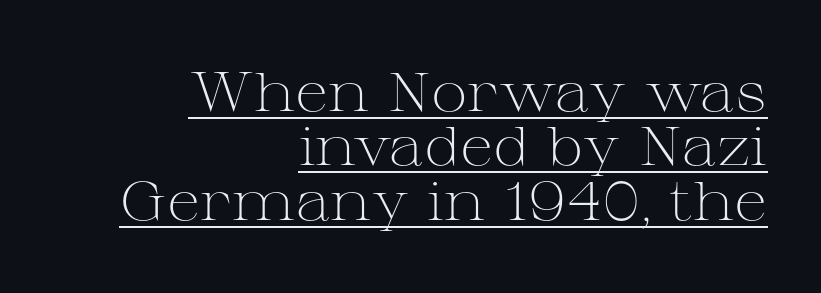
Q: Is the text bold? A: No.
Q: Is the text italic (slanted)? A: No, it is upright.
Q: Is the typeface a serif or a sans-serif typeface? A: Serif.
Q: Is the text underlined? A: Yes.
Q: How is the paragraph aligned? A: Right-aligned.
Q: Is the spacing between letters normal or unusually wide? A: Normal.
Q: Is the spacing between lines tight, normal or loose? A: Tight.
Q: Width (condensed, normal, or wide)? A: Wide.
Q: Stroke contrast? A: Medium.
Q: x-height? A: Medium.
Q: Monospaced? A: No.
